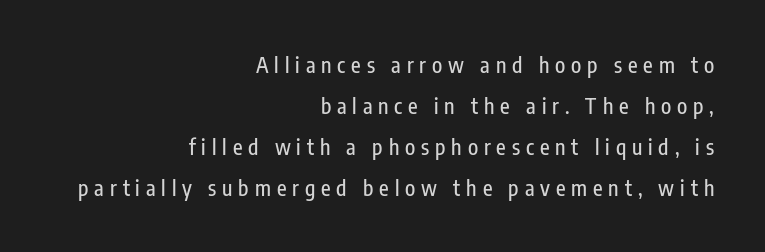
The image shows 21 px text type, upright; set right-aligned, loose line spacing (1.95x), unusually wide letter spacing (+0.28 em), not underlined.
